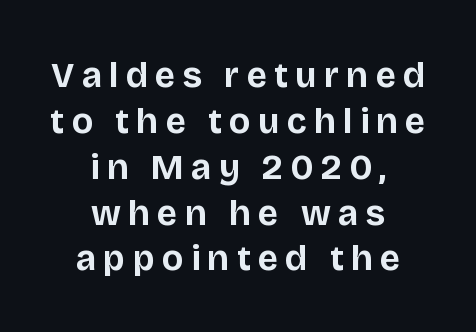
{"serif": "no", "italic": "no", "bold": "yes", "weight": "bold", "width": "normal", "stroke_contrast": "low", "x_height": "large", "monospaced": "no", "underline": "no", "align": "center", "line_spacing": "normal", "line_spacing_ratio": 1.31, "letter_spacing": "wide", "letter_spacing_em": 0.21, "glyph_px": 35}
